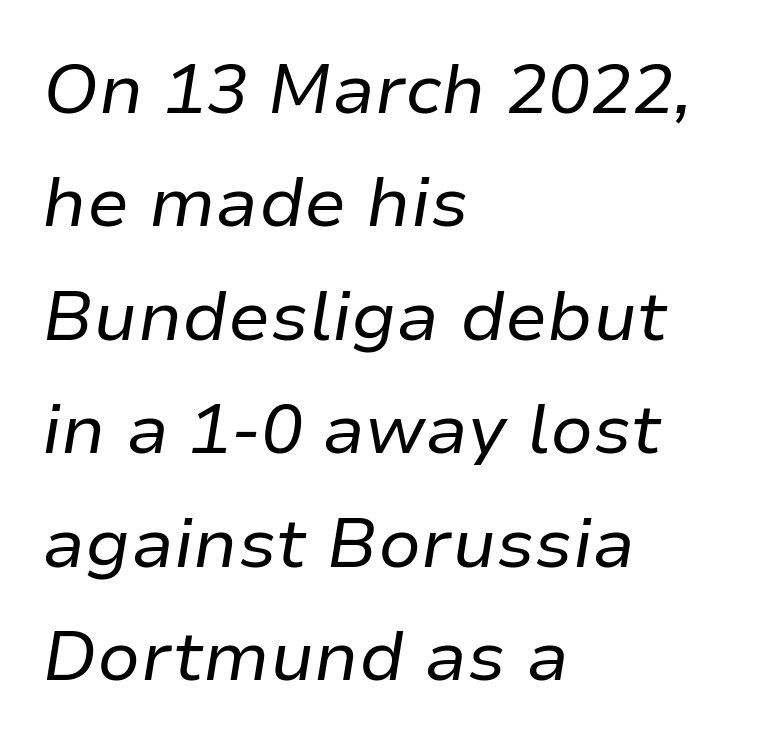
The letterforms sit shoulder to shoulder at normal distance. The face used here is proportionally spaced, like ordinary book or web type. Caption: face not bold, strokes unweighted. Typeset ragged right — the left edge is the straight one. This block has exactly the height ordinary leading produces.
